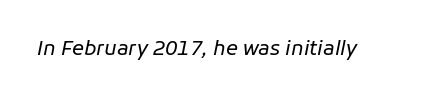
No heavy texture on the line: the type isn't bold. Words appear dense and cohesive because spacing is normal. The foot of each line stays bare and open. Does the lettering tilt? It does — this is italic.
